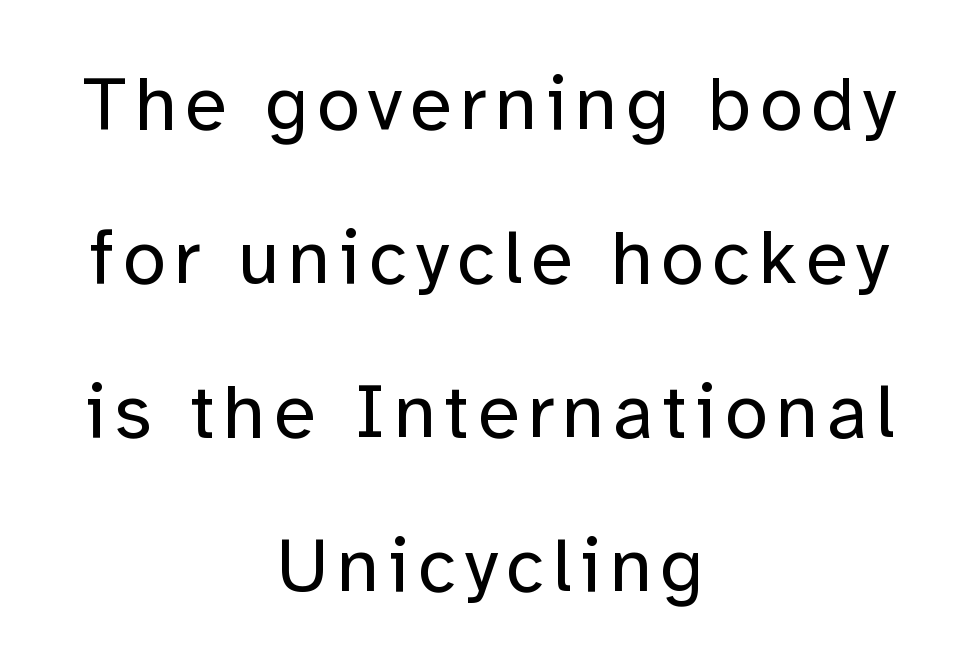
The image shows 77 px regular-weight sans-serif type, upright; set centered, loose line spacing (2.0x), not underlined; low stroke contrast and a medium x-height.
